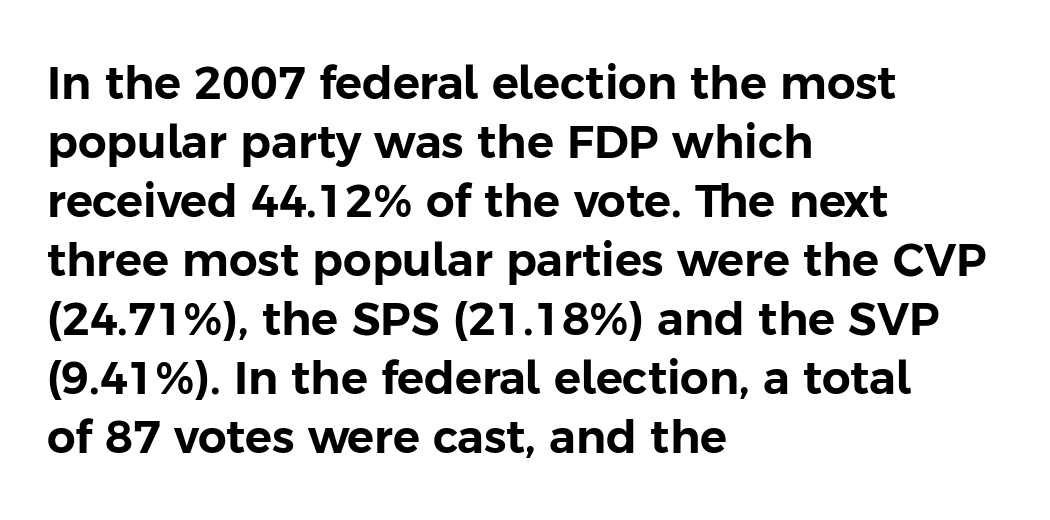
The lines sit at an ordinary, default distance from one another. Serif or sans? Sans — the stroke terminals are bare. Here the designer chose a conventional face with non-uniform glyph widths. Glyph-to-glyph distance matches everyday printed text.
